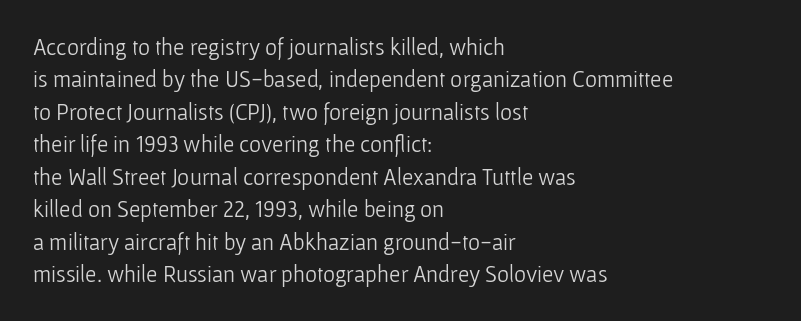
{"italic": "no", "bold": "no", "underline": "no", "align": "left", "line_spacing": "normal", "line_spacing_ratio": 1.41, "letter_spacing": "normal", "letter_spacing_em": 0.0, "glyph_px": 23}
